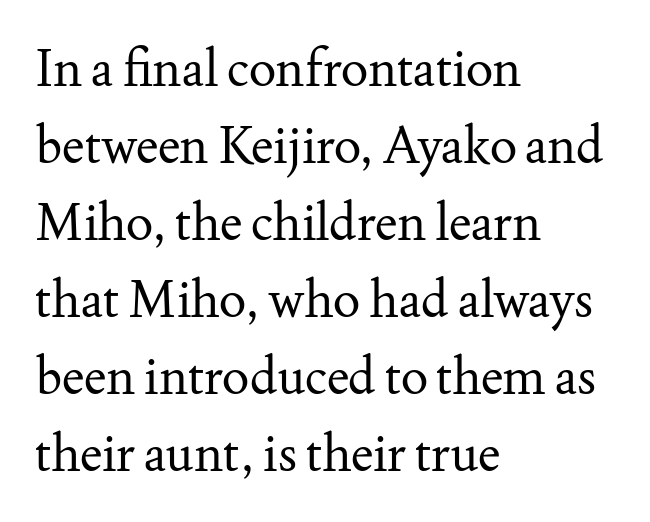
A student would call this left alignment; a typographer would say flush left, rag right. A typesetter would call this proportional, since set widths differ per character. The face used here is rendered with its standard letterfit. Has an underline been added? It has not. Baseline-to-baseline distance is the conventional proportion of letter height.
